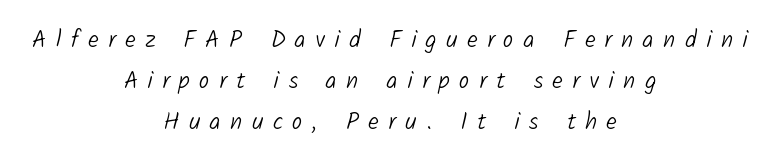
The image shows 24 px text type; set centered, line spacing 1.71x, unusually wide letter spacing (+0.39 em), not underlined.
